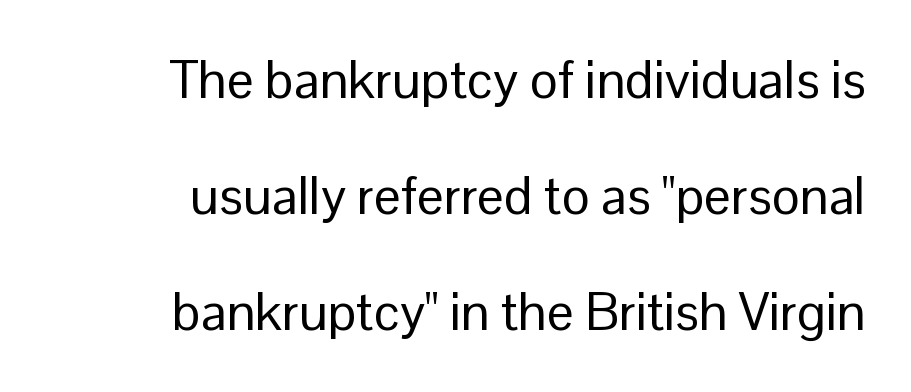
Q: Is the text bold? A: No.
Q: Is the text italic (slanted)? A: No, it is upright.
Q: Is the typeface a serif or a sans-serif typeface? A: Sans-serif.
Q: Is the text underlined? A: No.
Q: How is the paragraph aligned? A: Right-aligned.
Q: Is the spacing between letters normal or unusually wide? A: Normal.
Q: Is the spacing between lines tight, normal or loose? A: Loose.
Q: Width (condensed, normal, or wide)? A: Normal.
Q: Stroke contrast? A: Low.
Q: x-height? A: Medium.
Q: Monospaced? A: No.
